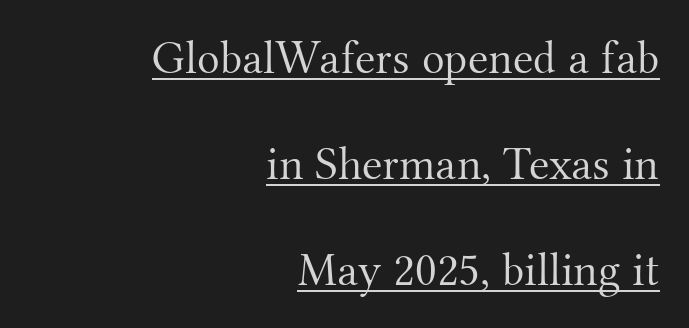
Q: Is the text bold? A: No.
Q: Is the text italic (slanted)? A: No, it is upright.
Q: Is the typeface a serif or a sans-serif typeface? A: Serif.
Q: Is the text underlined? A: Yes.
Q: How is the paragraph aligned? A: Right-aligned.
Q: Is the spacing between letters normal or unusually wide? A: Normal.
Q: Is the spacing between lines tight, normal or loose? A: Loose.
Q: Width (condensed, normal, or wide)? A: Normal.
Q: Stroke contrast? A: Medium.
Q: x-height? A: Small.
Q: Monospaced? A: No.
